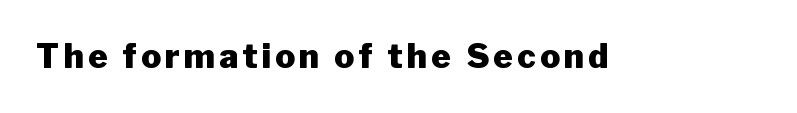
{"serif": "no", "italic": "no", "bold": "yes", "weight": "heavy", "width": "normal", "stroke_contrast": "low", "x_height": "medium", "monospaced": "no", "underline": "no", "glyph_px": 33}
